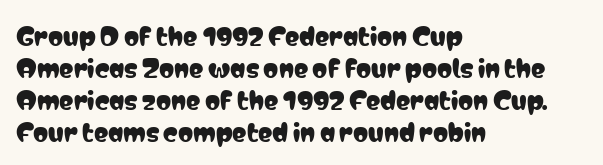
{"italic": "no", "underline": "no", "align": "left", "line_spacing": "normal", "line_spacing_ratio": 1.34, "letter_spacing": "normal", "letter_spacing_em": 0.0, "glyph_px": 24}
